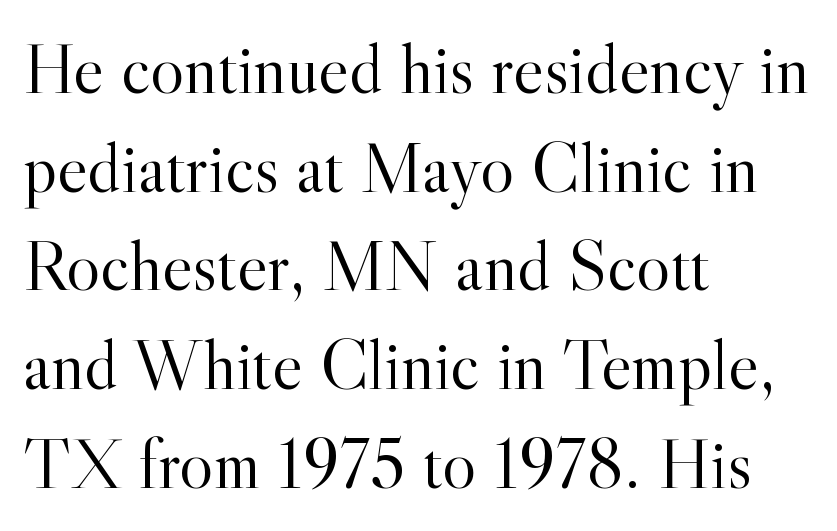
Type style note: has serifs. Upright lettering throughout. Descender tails drop into unmarked territory. Words appear dense and cohesive because spacing is normal. Do the characters align in a grid? No, the font is proportional.
